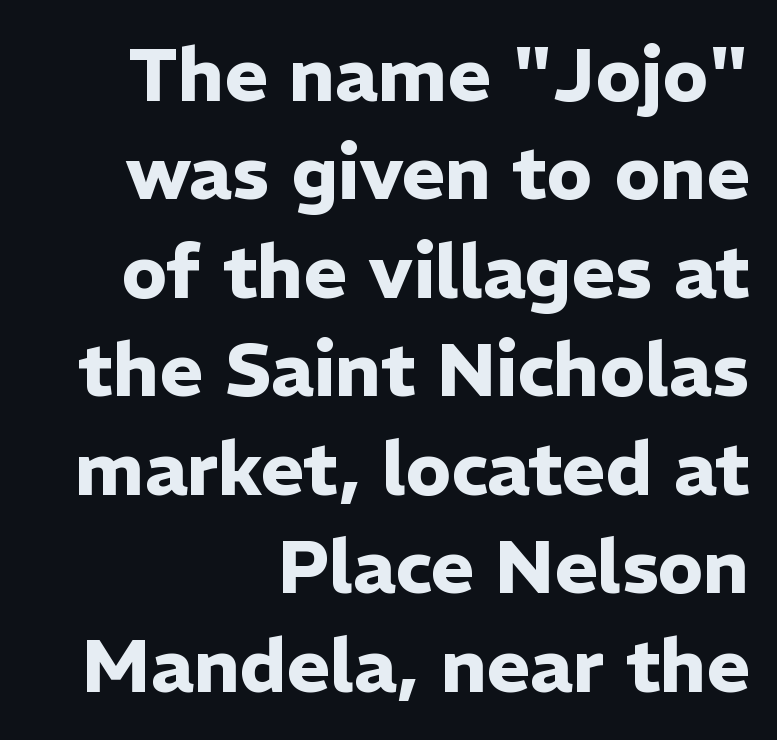
Q: Is the text bold? A: Yes.
Q: Is the text italic (slanted)? A: No, it is upright.
Q: Is the typeface a serif or a sans-serif typeface? A: Sans-serif.
Q: Is the text underlined? A: No.
Q: How is the paragraph aligned? A: Right-aligned.
Q: Is the spacing between letters normal or unusually wide? A: Normal.
Q: Is the spacing between lines tight, normal or loose? A: Normal.
Q: Width (condensed, normal, or wide)? A: Normal.
Q: Stroke contrast? A: Low.
Q: x-height? A: Medium.
Q: Monospaced? A: No.
